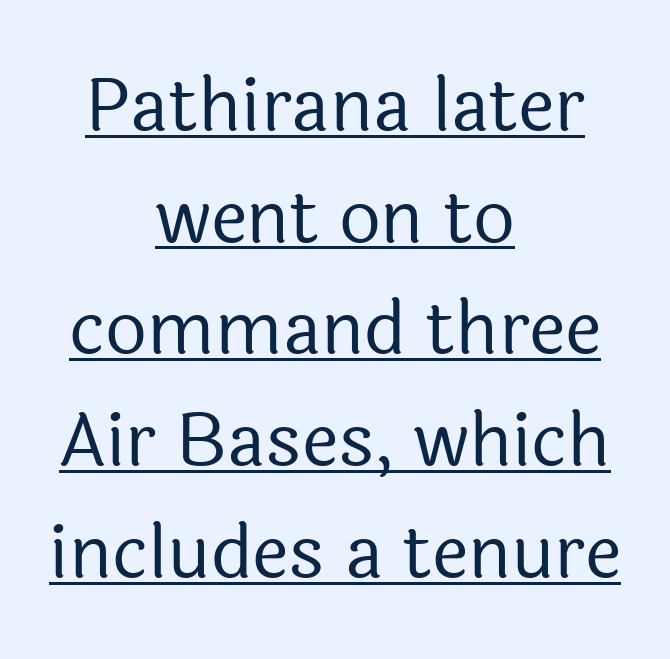
The image shows 73 px regular-weight sans-serif type, upright; set centered, normal line spacing (1.53x), normal letter spacing, underlined; a medium x-height.
